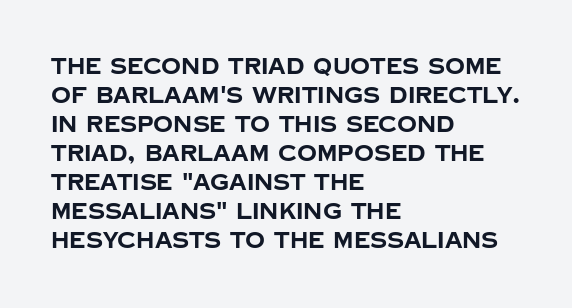
The image shows 22 px bold type, upright; set left-aligned, normal line spacing (1.32x), normal letter spacing, not underlined.
